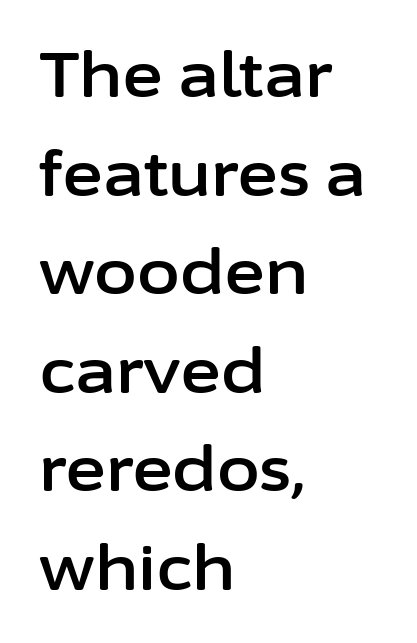
The image shows 62 px sans-serif type, upright; set left-aligned, normal line spacing (1.59x), normal letter spacing, not underlined; low stroke contrast and a medium x-height.
